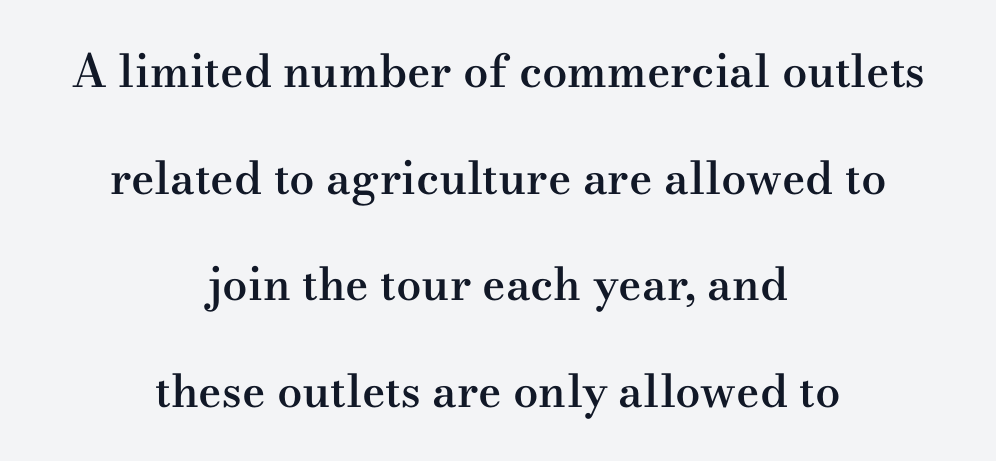
Q: Is the text bold? A: Semi-bold.
Q: Is the text italic (slanted)? A: No, it is upright.
Q: Is the typeface a serif or a sans-serif typeface? A: Serif.
Q: Is the text underlined? A: No.
Q: How is the paragraph aligned? A: Centered.
Q: Is the spacing between letters normal or unusually wide? A: Normal.
Q: Is the spacing between lines tight, normal or loose? A: Loose.
Q: Width (condensed, normal, or wide)? A: Wide.
Q: Stroke contrast? A: Medium.
Q: x-height? A: Small.
Q: Monospaced? A: No.
